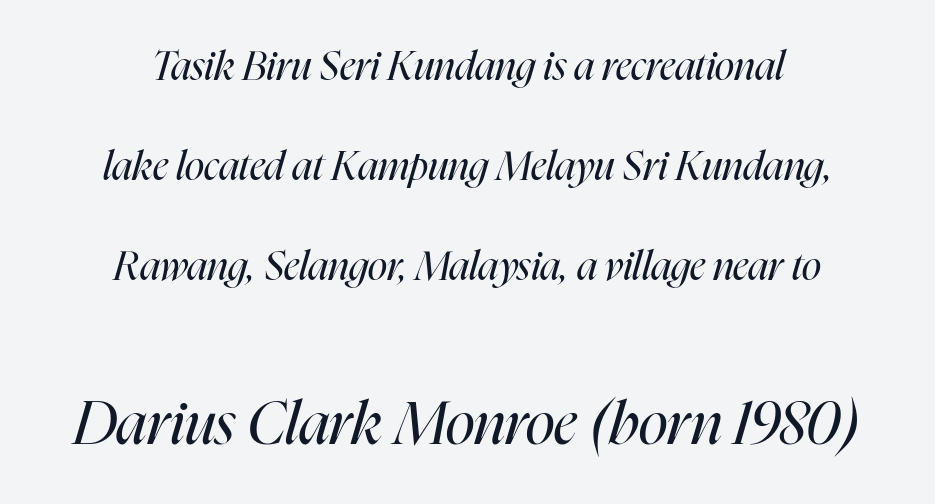
Q: Is the text bold? A: No.
Q: Is the text italic (slanted)? A: Yes, it leans right by about 16 degrees.
Q: Is the text underlined? A: No.
Q: How is the paragraph aligned? A: Centered.
Q: Is the spacing between letters normal or unusually wide? A: Normal.
Q: Is the spacing between lines tight, normal or loose? A: Loose.
Q: Which block of text is set in a larger size, the first (top) or the second (bottom)? A: The second (bottom) one.
Q: Width (condensed, normal, or wide)? A: Condensed.
Q: Stroke contrast? A: High.
Q: x-height? A: Medium.
Q: Monospaced? A: No.
